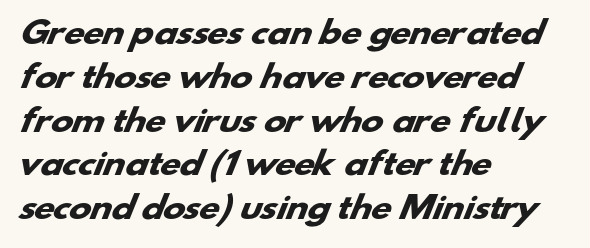
The image shows 30 px heavy, wide sans-serif type; set left-aligned, normal line spacing (1.46x), normal letter spacing, not underlined; low stroke contrast and a small x-height.
